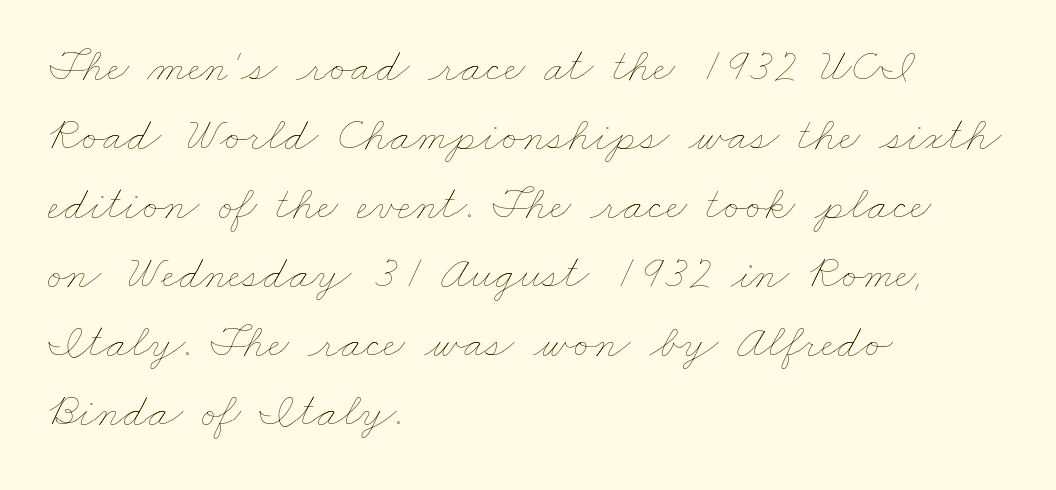
{"bold": "no", "weight": "thin", "width": "wide", "stroke_contrast": "low", "x_height": "small", "monospaced": "no", "underline": "no", "align": "left", "line_spacing": "normal", "line_spacing_ratio": 1.47, "letter_spacing": "normal", "letter_spacing_em": 0.0, "glyph_px": 47}
